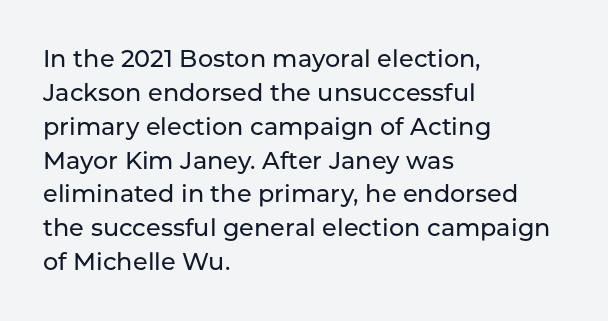
{"italic": "no", "underline": "no", "align": "left", "line_spacing": "normal", "line_spacing_ratio": 1.41, "letter_spacing": "normal", "letter_spacing_em": 0.0, "glyph_px": 24}
